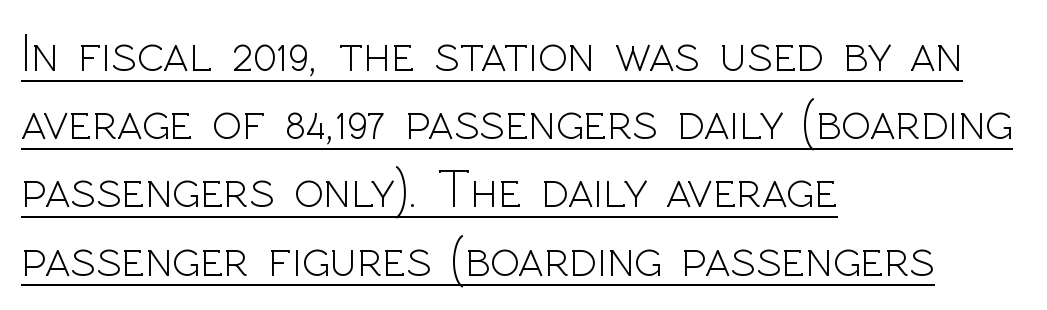
{"serif": "no", "italic": "no", "bold": "no", "weight": "light", "width": "normal", "x_height": "medium", "monospaced": "no", "underline": "yes", "align": "left", "line_spacing_ratio": 1.24, "letter_spacing": "normal", "letter_spacing_em": 0.0, "glyph_px": 55}
